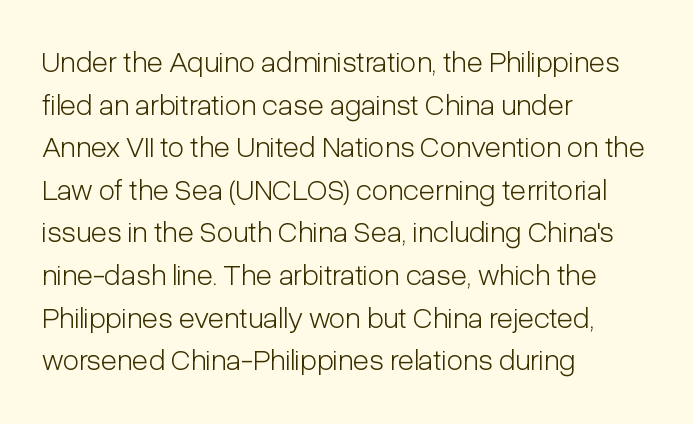
I'd call this a sans setting — the letters go barefoot. Students, observe: this is what conventionally led text looks like. Reading down the block, your eye returns to a fixed left position each line. The specimen omits any rule beneath the text block's lines.
